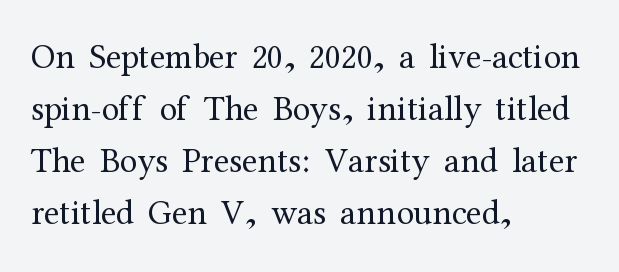
{"serif": "yes", "italic": "no", "bold": "no", "weight": "regular", "width": "normal", "stroke_contrast": "medium", "x_height": "medium", "monospaced": "no", "underline": "no", "align": "left", "line_spacing": "normal", "line_spacing_ratio": 1.49, "letter_spacing": "normal", "letter_spacing_em": 0.0, "glyph_px": 35}
